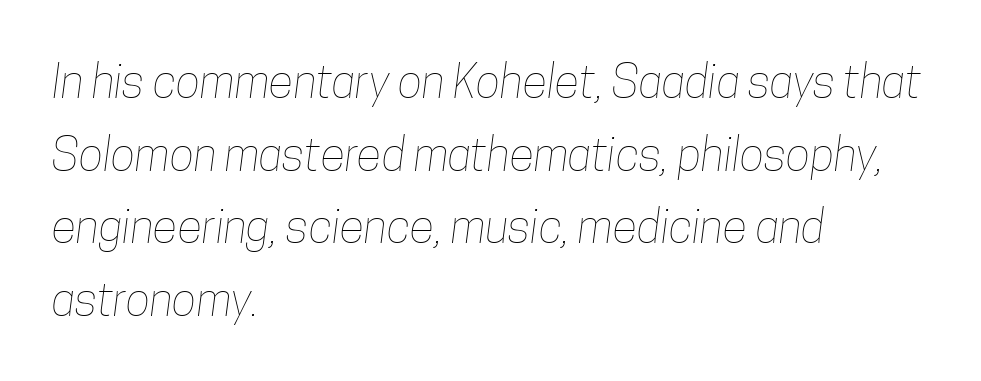
The image shows 46 px thin, condensed type; set left-aligned, normal line spacing (1.58x), normal letter spacing, not underlined; low stroke contrast and a medium x-height.
